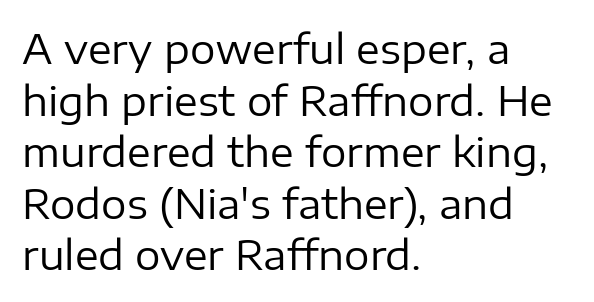
{"serif": "no", "italic": "no", "bold": "no", "weight": "regular", "width": "normal", "stroke_contrast": "low", "x_height": "medium", "monospaced": "no", "underline": "no", "align": "left", "line_spacing": "normal", "line_spacing_ratio": 1.29, "letter_spacing": "normal", "letter_spacing_em": 0.0, "glyph_px": 40}
